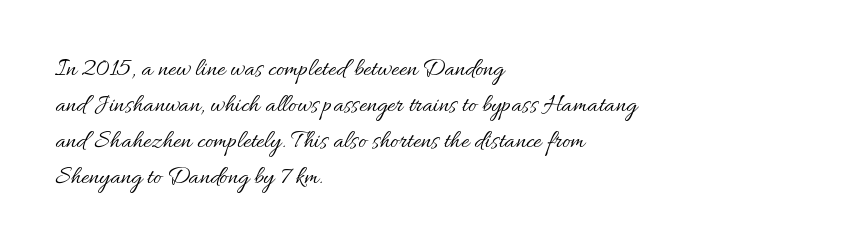
Q: Is the text bold? A: No.
Q: Is the text italic (slanted)? A: Yes.
Q: Is the text underlined? A: No.
Q: How is the paragraph aligned? A: Left-aligned.
Q: Is the spacing between letters normal or unusually wide? A: Normal.
Q: Is the spacing between lines tight, normal or loose? A: Normal.
